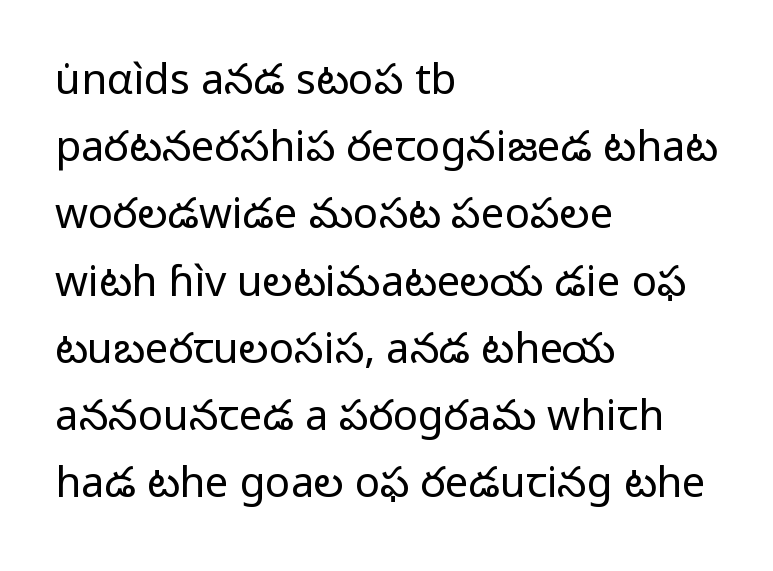
Q: Is the text bold? A: No.
Q: Is the text italic (slanted)? A: No, it is upright.
Q: Is the typeface a serif or a sans-serif typeface? A: Sans-serif.
Q: Is the text underlined? A: No.
Q: How is the paragraph aligned? A: Left-aligned.
Q: Is the spacing between letters normal or unusually wide? A: Normal.
Q: Is the spacing between lines tight, normal or loose? A: Normal.
Q: Width (condensed, normal, or wide)? A: Normal.
Q: Stroke contrast? A: Low.
Q: x-height? A: Medium.
Q: Monospaced? A: No.
